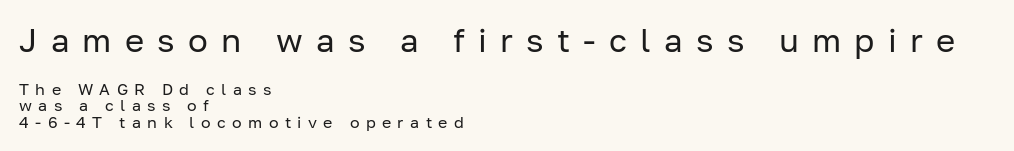
{"serif": "no", "italic": "no", "bold": "no", "weight": "regular", "width": "normal", "stroke_contrast": "low", "x_height": "medium", "monospaced": "no", "underline": "no", "align": "left", "line_spacing": "tight", "line_spacing_ratio": 1.02, "letter_spacing": "wide", "letter_spacing_em": 0.4, "larger_block": "first", "size_ratio": 2.06, "glyph_px": 33}
